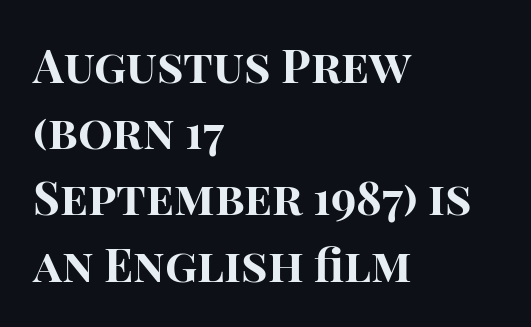
Q: Is the text bold? A: Yes.
Q: Is the text italic (slanted)? A: No, it is upright.
Q: Is the typeface a serif or a sans-serif typeface? A: Sans-serif.
Q: Is the text underlined? A: No.
Q: How is the paragraph aligned? A: Left-aligned.
Q: Is the spacing between letters normal or unusually wide? A: Normal.
Q: Is the spacing between lines tight, normal or loose? A: Normal.
Q: Width (condensed, normal, or wide)? A: Normal.
Q: Stroke contrast? A: High.
Q: x-height? A: Large.
Q: Monospaced? A: No.
